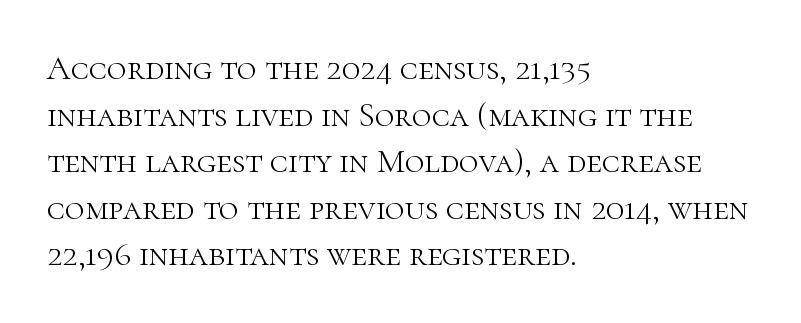
Q: Is the text bold? A: No.
Q: Is the text italic (slanted)? A: No, it is upright.
Q: Is the typeface a serif or a sans-serif typeface? A: Serif.
Q: Is the text underlined? A: No.
Q: How is the paragraph aligned? A: Left-aligned.
Q: Is the spacing between letters normal or unusually wide? A: Normal.
Q: Is the spacing between lines tight, normal or loose? A: Normal.
Q: Width (condensed, normal, or wide)? A: Normal.
Q: Stroke contrast? A: High.
Q: x-height? A: Medium.
Q: Monospaced? A: No.
